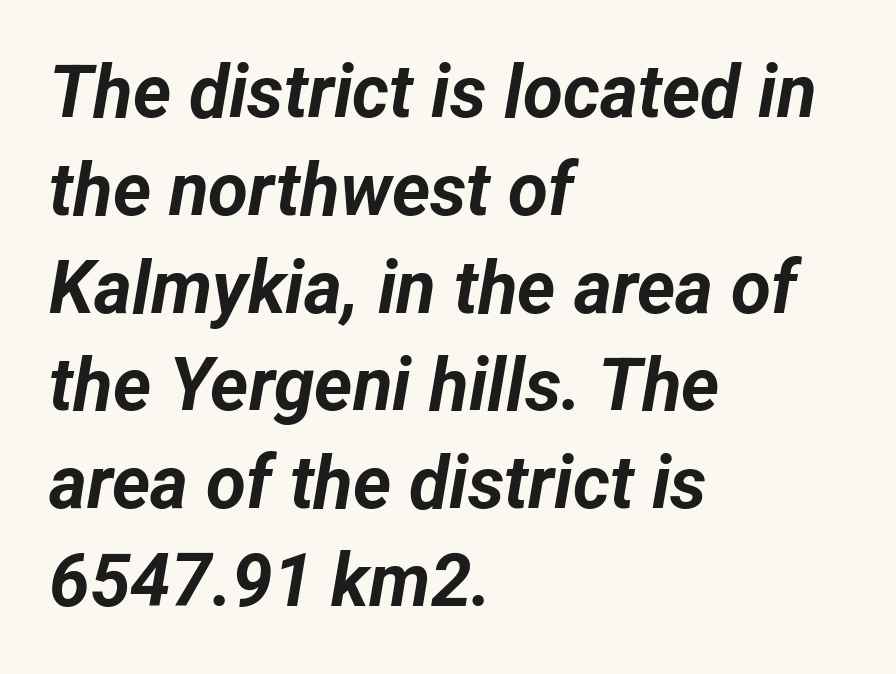
{"italic": "yes", "lean": "right", "slant_degrees": 12, "bold": "yes", "weight": "bold", "width": "normal", "stroke_contrast": "low", "x_height": "medium", "monospaced": "no", "underline": "no", "align": "left", "line_spacing": "normal", "line_spacing_ratio": 1.34, "letter_spacing": "normal", "letter_spacing_em": 0.0, "glyph_px": 73}
